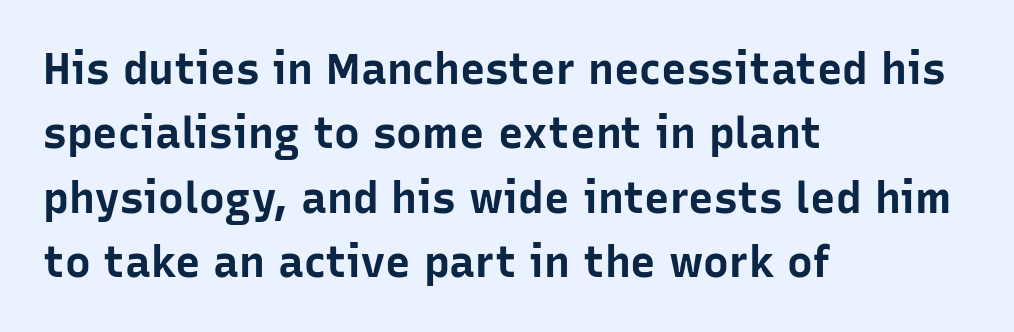
Q: Is the text bold? A: Yes.
Q: Is the text italic (slanted)? A: No, it is upright.
Q: Is the typeface a serif or a sans-serif typeface? A: Sans-serif.
Q: Is the text underlined? A: No.
Q: How is the paragraph aligned? A: Left-aligned.
Q: Is the spacing between letters normal or unusually wide? A: Normal.
Q: Is the spacing between lines tight, normal or loose? A: Normal.
Q: Width (condensed, normal, or wide)? A: Normal.
Q: Stroke contrast? A: Low.
Q: x-height? A: Medium.
Q: Monospaced? A: No.
